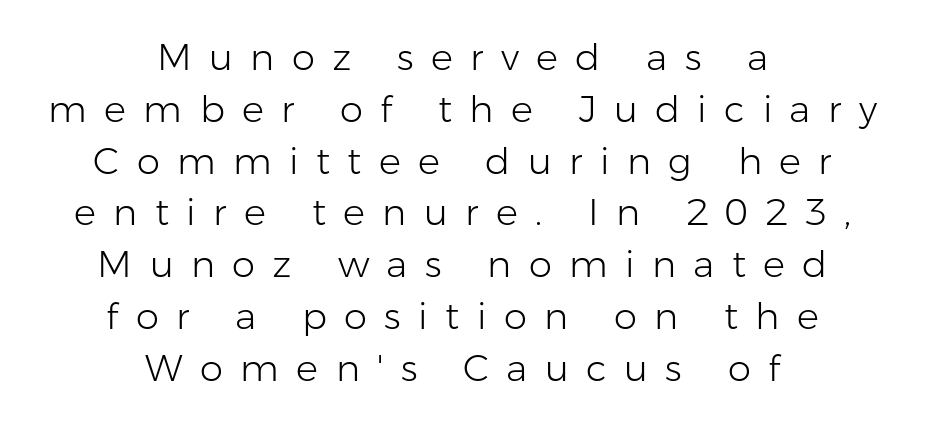
{"serif": "no", "italic": "no", "bold": "no", "weight": "light", "width": "normal", "stroke_contrast": "low", "x_height": "medium", "monospaced": "no", "underline": "no", "align": "center", "line_spacing": "normal", "line_spacing_ratio": 1.4, "letter_spacing": "wide", "letter_spacing_em": 0.47, "glyph_px": 37}
